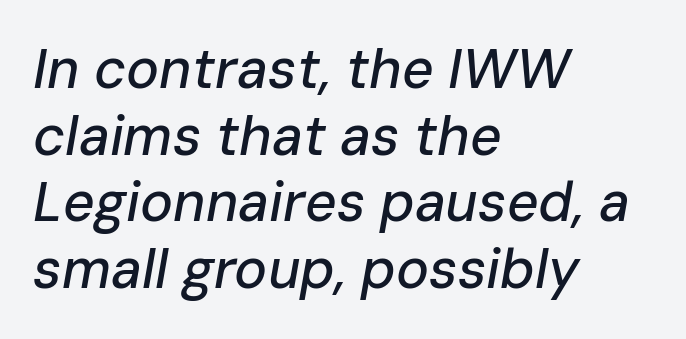
{"italic": "yes", "lean": "right", "slant_degrees": 10, "width": "normal", "stroke_contrast": "low", "x_height": "medium", "monospaced": "no", "underline": "no", "align": "left", "line_spacing_ratio": 1.21, "letter_spacing": "normal", "letter_spacing_em": 0.0, "glyph_px": 55}
